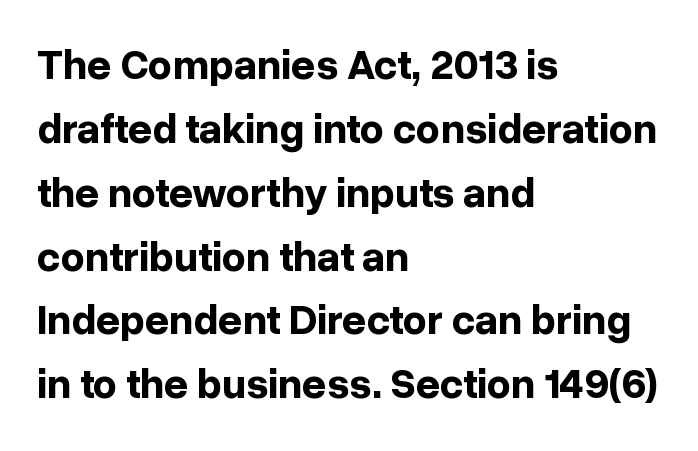
{"serif": "no", "italic": "no", "bold": "yes", "weight": "bold", "width": "normal", "stroke_contrast": "low", "x_height": "medium", "monospaced": "no", "underline": "no", "align": "left", "line_spacing": "normal", "line_spacing_ratio": 1.52, "letter_spacing": "normal", "letter_spacing_em": 0.0, "glyph_px": 42}
